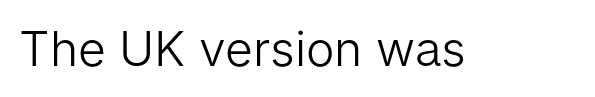
The image shows 48 px light sans-serif type, upright; set normal letter spacing, not underlined; low stroke contrast and a medium x-height.
